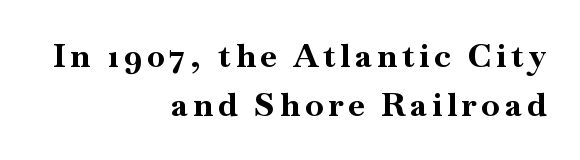
Old-style or modern, the face here clearly has serifs. Style check: upright. The passage shown is typed in a proportional face where columns would drift. The words here are not underlined. Successive baselines arrive at the customary interval. Look at the stroke-to-counter ratio: heavy, a bold.
